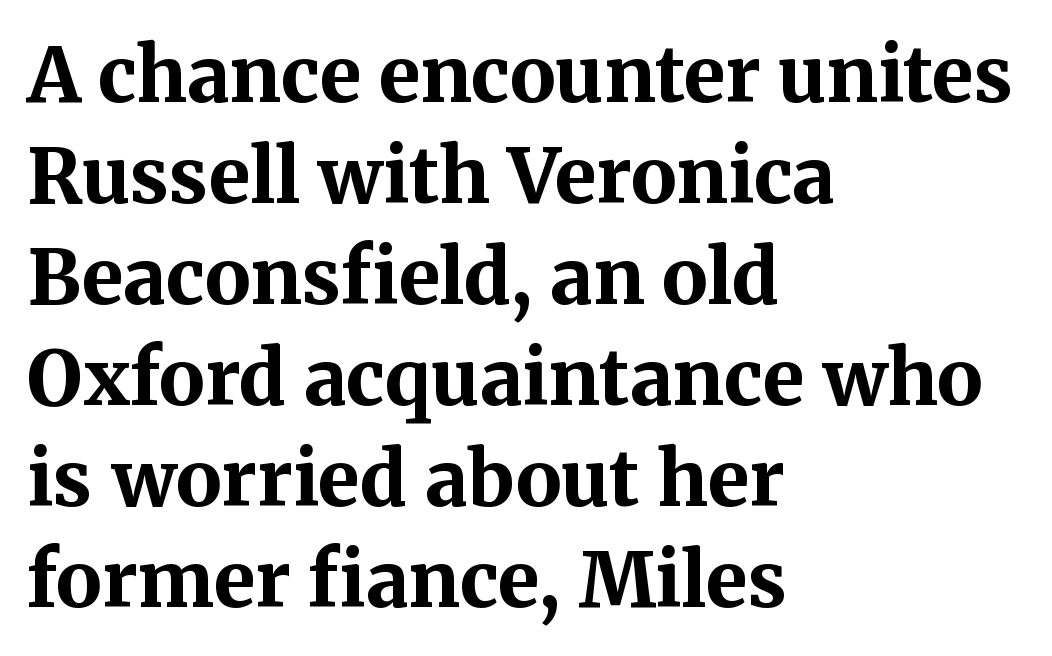
Q: Is the text bold? A: Yes.
Q: Is the text italic (slanted)? A: No, it is upright.
Q: Is the typeface a serif or a sans-serif typeface? A: Serif.
Q: Is the text underlined? A: No.
Q: How is the paragraph aligned? A: Left-aligned.
Q: Is the spacing between letters normal or unusually wide? A: Normal.
Q: Is the spacing between lines tight, normal or loose? A: Normal.
Q: Width (condensed, normal, or wide)? A: Normal.
Q: Stroke contrast? A: Medium.
Q: x-height? A: Medium.
Q: Monospaced? A: No.
